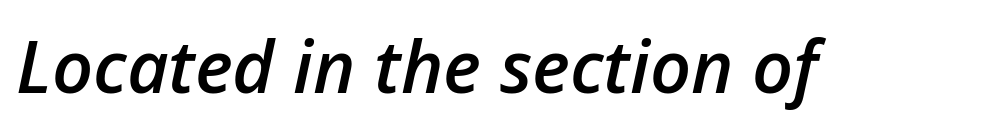
Q: Is the text bold? A: Semi-bold.
Q: Is the text italic (slanted)? A: Yes, it leans right by about 12 degrees.
Q: Is the text underlined? A: No.
Q: Is the spacing between letters normal or unusually wide? A: Normal.
Q: Width (condensed, normal, or wide)? A: Normal.
Q: Stroke contrast? A: Low.
Q: x-height? A: Medium.
Q: Monospaced? A: No.
